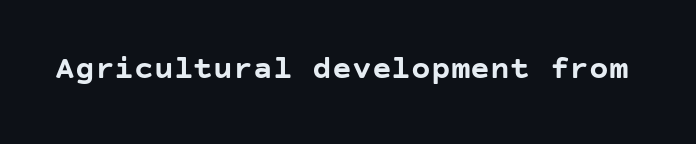
Q: Is the text bold? A: Yes.
Q: Is the text italic (slanted)? A: No, it is upright.
Q: Is the typeface a serif or a sans-serif typeface? A: Sans-serif.
Q: Is the text underlined? A: No.
Q: Is the spacing between letters normal or unusually wide? A: Normal.
Q: Width (condensed, normal, or wide)? A: Normal.
Q: Stroke contrast? A: Low.
Q: x-height? A: Large.
